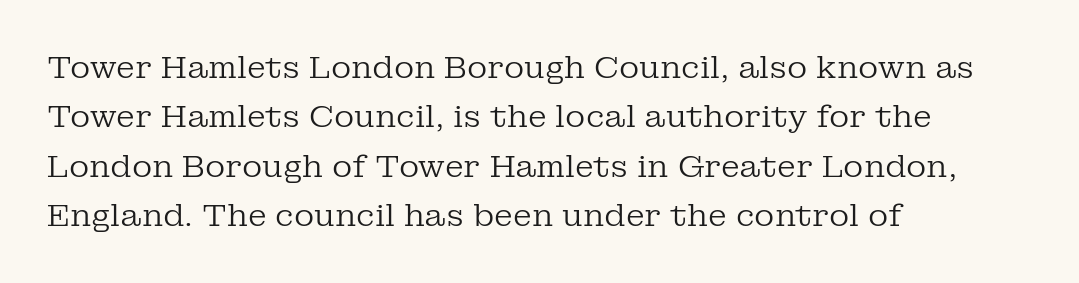
The lettering holds an erect, upright posture throughout. Does the copy run flush right? No — it runs flush left. Is this a fixed-width face? No — the glyphs have proportional, varying widths. The designer went with a serif here, giving each stem small feet.
